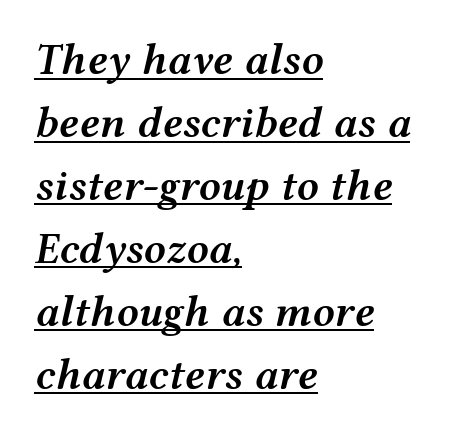
This block has exactly the height ordinary leading produces. Leftover space on each line is placed entirely after the last word. It's the slanting kind of type. Summary of weight: moderately heavy, a semibold. No extra tracking has been applied to these lines. Proportional: the letters do not fall into vertical columns.
